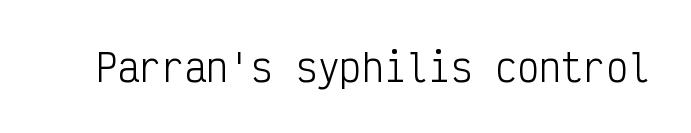
The image shows 37 px light, condensed sans-serif type, upright, monospaced; set normal letter spacing, not underlined; low stroke contrast and a medium x-height.
